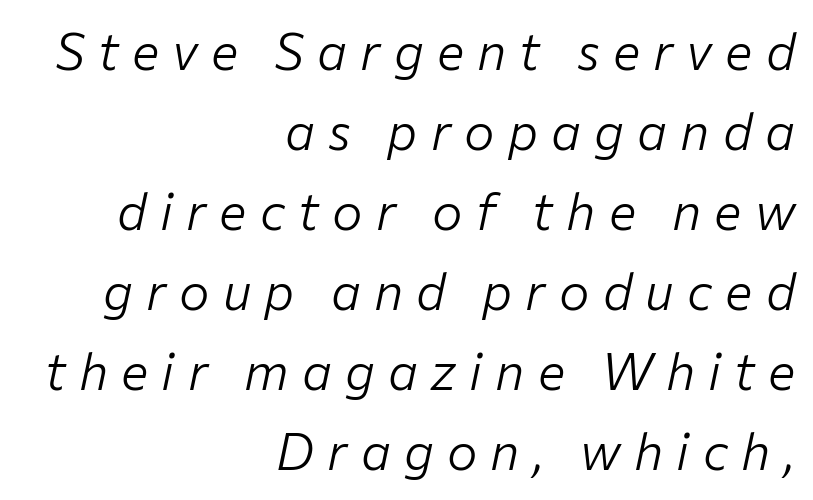
Q: Is the text bold? A: No.
Q: Is the text italic (slanted)? A: Yes, it leans right by about 12 degrees.
Q: Is the text underlined? A: No.
Q: How is the paragraph aligned? A: Right-aligned.
Q: Is the spacing between letters normal or unusually wide? A: Unusually wide.
Q: Is the spacing between lines tight, normal or loose? A: Normal.
Q: Width (condensed, normal, or wide)? A: Normal.
Q: Stroke contrast? A: Low.
Q: x-height? A: Medium.
Q: Monospaced? A: No.
